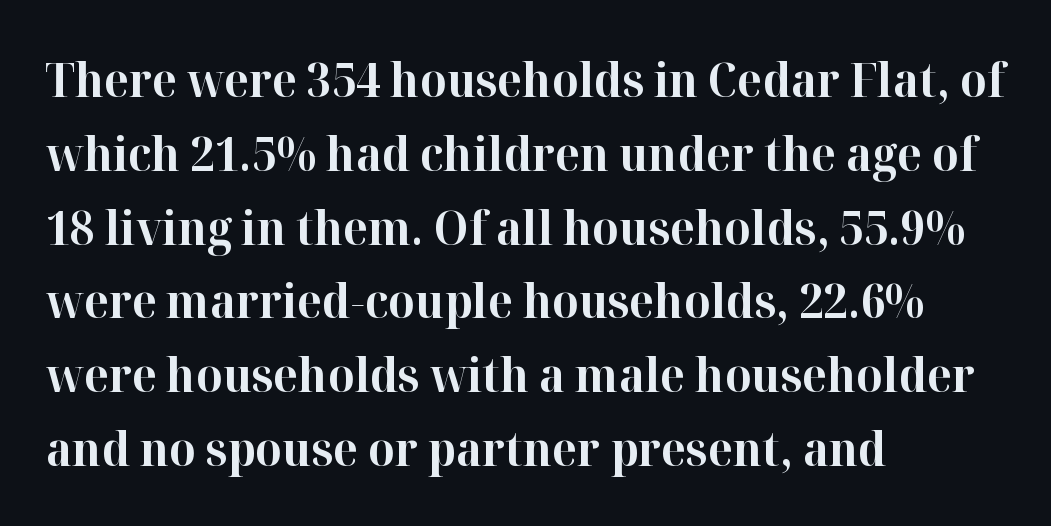
{"serif": "yes", "italic": "no", "bold": "yes", "weight": "bold", "width": "normal", "stroke_contrast": "high", "x_height": "medium", "monospaced": "no", "underline": "no", "align": "left", "line_spacing": "normal", "line_spacing_ratio": 1.57, "letter_spacing": "normal", "letter_spacing_em": 0.0, "glyph_px": 47}
